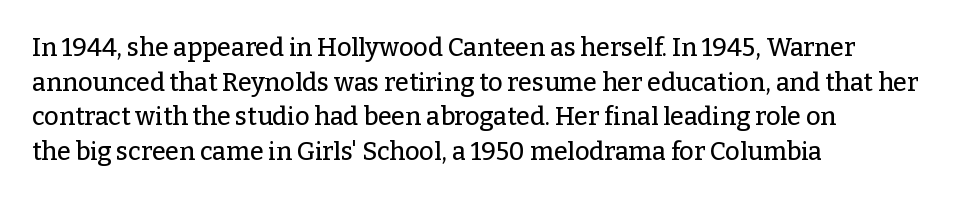
Q: Is the text italic (slanted)? A: No, it is upright.
Q: Is the text underlined? A: No.
Q: How is the paragraph aligned? A: Left-aligned.
Q: Is the spacing between letters normal or unusually wide? A: Normal.
Q: Is the spacing between lines tight, normal or loose? A: Normal.
